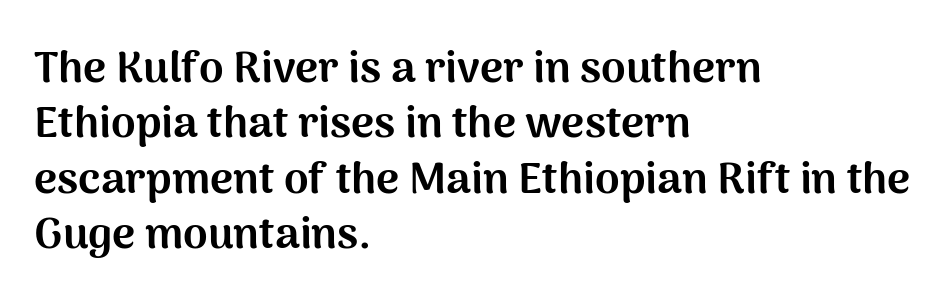
Rule under the text: the space is simply empty. I'd describe the lettering as bold — thick and assertive. The ragged edge is on the right, which tells us the setting is flush left. You can tell it's not italic because the verticals are truly vertical. Does extra space separate the letters? No, they use regular spacing.
